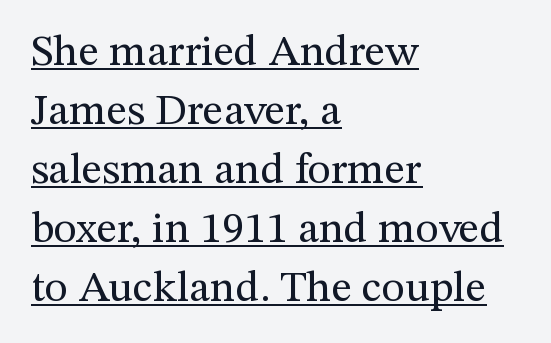
The image shows 44 px regular-weight serif type, upright; set left-aligned, normal line spacing (1.34x), normal letter spacing, underlined; medium stroke contrast and a medium x-height.
